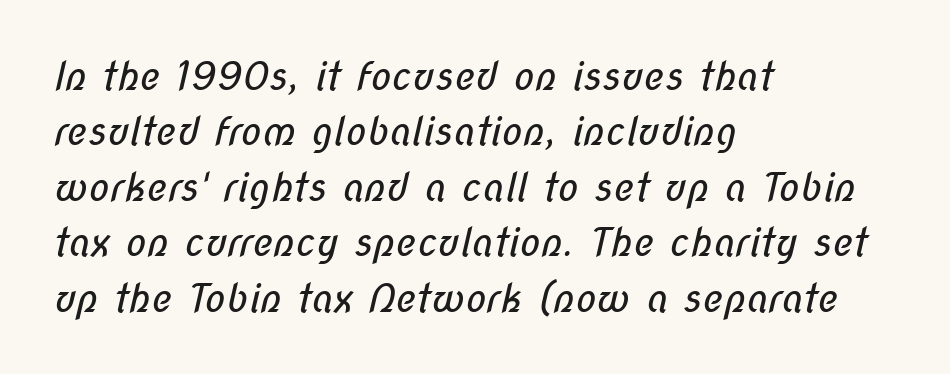
{"serif": "no", "bold": "no", "weight": "regular", "width": "condensed", "stroke_contrast": "low", "x_height": "medium", "monospaced": "no", "underline": "no", "align": "left", "line_spacing": "normal", "line_spacing_ratio": 1.42, "letter_spacing": "normal", "letter_spacing_em": 0.0, "glyph_px": 39}
